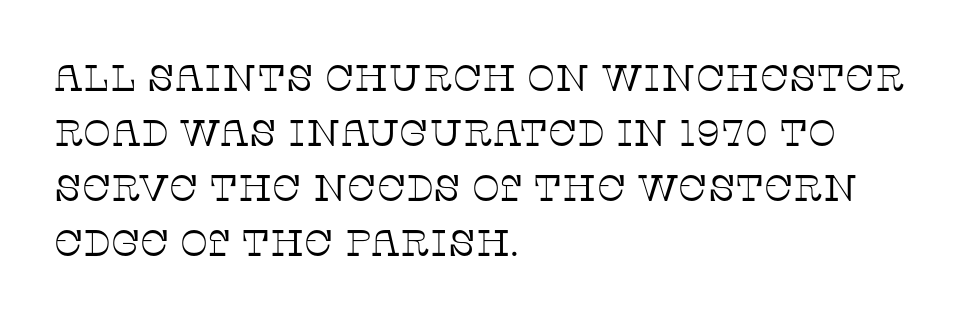
{"serif": "yes", "italic": "no", "bold": "no", "weight": "thin", "width": "normal", "stroke_contrast": "low", "x_height": "large", "monospaced": "no", "underline": "no", "align": "left", "line_spacing": "normal", "line_spacing_ratio": 1.49, "letter_spacing": "normal", "letter_spacing_em": 0.0, "glyph_px": 37}
